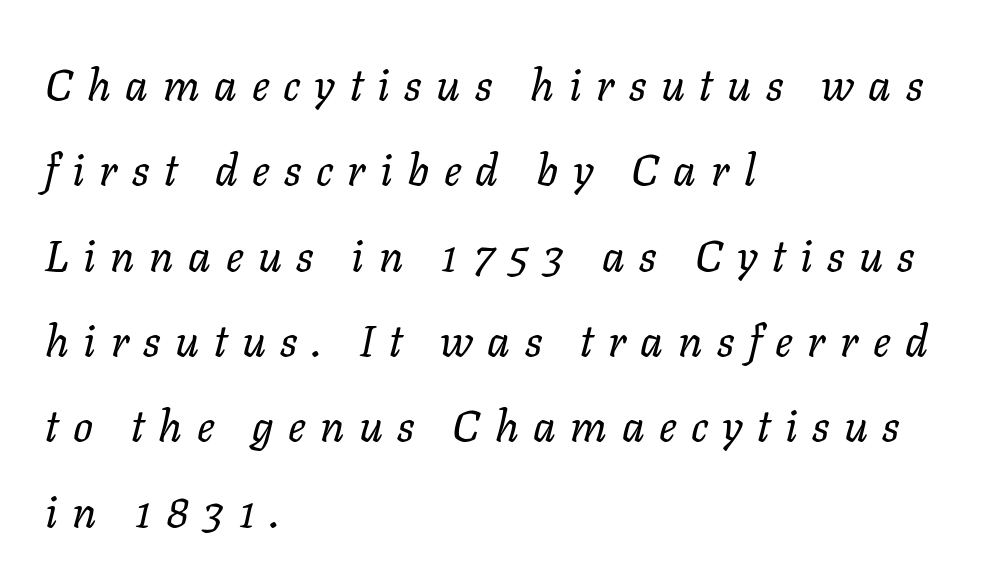
{"italic": "yes", "lean": "right", "slant_degrees": 11, "bold": "no", "weight": "regular", "width": "normal", "stroke_contrast": "low", "x_height": "medium", "monospaced": "no", "underline": "no", "align": "left", "line_spacing": "loose", "line_spacing_ratio": 1.94, "letter_spacing": "wide", "letter_spacing_em": 0.33, "glyph_px": 44}
